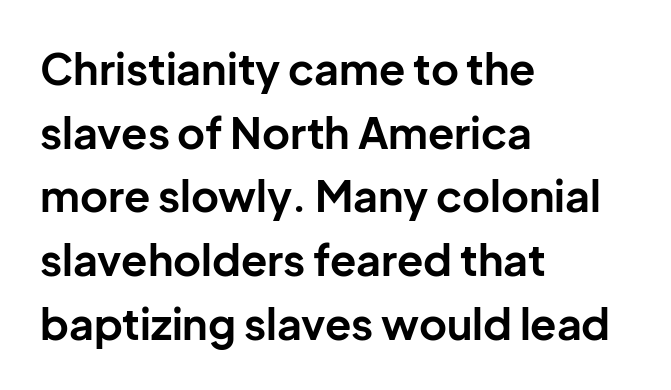
The rendering uses natural spacing where letterforms have individual widths. This is sans-serif lettering, the kind often seen on screens and signage. The type is set solid horizontally, with unmodified tracking. Horizontal alignment here is leftward, the default for most running prose. The gap between lines stays unmarked. Leading: standard.
